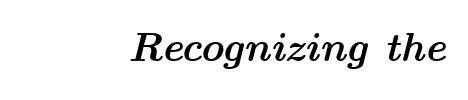
The rendering uses natural spacing where letterforms have individual widths. Each row of text sits above clean, open space. The rendering applies a slant to the glyphs. Heft: maximum for text — a bold.
